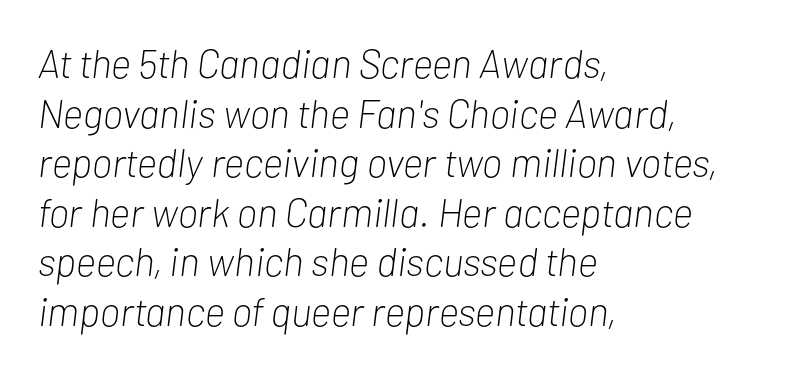
The typography opts for an oblique posture over an upright one. The baseline area is clear. Caption: face not bold, strokes unweighted. Leftover space on each line is placed entirely after the last word.
